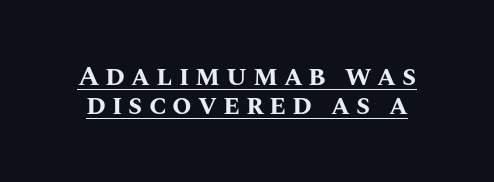
The image shows 28 px bold type, upright; set tight line spacing (1.02x), unusually wide letter spacing (+0.21 em), underlined; medium stroke contrast and a large x-height.
